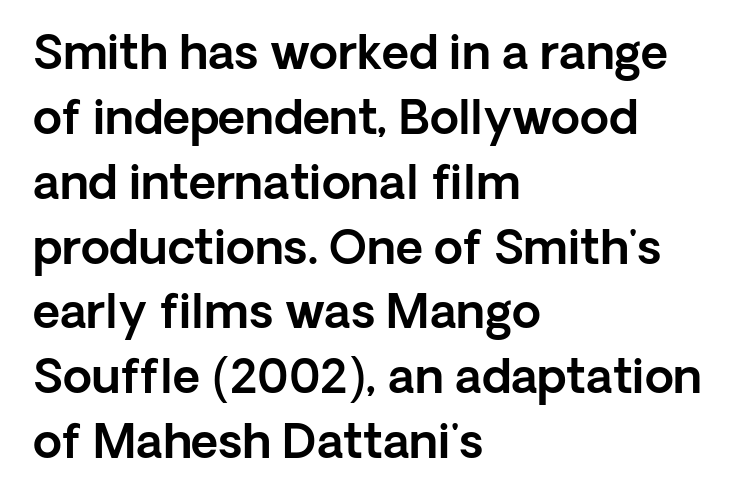
{"serif": "no", "italic": "no", "width": "normal", "x_height": "medium", "monospaced": "no", "underline": "no", "align": "left", "line_spacing": "normal", "line_spacing_ratio": 1.38, "letter_spacing": "normal", "letter_spacing_em": 0.0, "glyph_px": 47}
